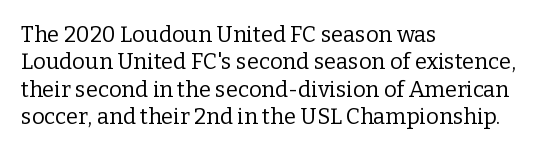
Rendered with straight, roman letterforms. Weight: not bold — regular or lighter. Words appear dense and cohesive because spacing is normal. Horizontal alignment here is leftward, the default for most running prose. A clean baseline with only descenders dipping below it.
